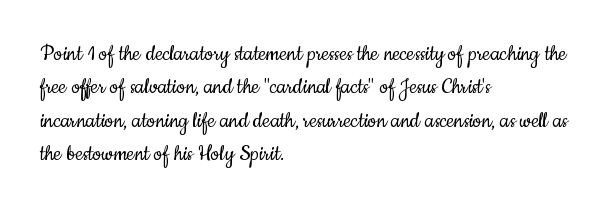
The image shows 25 px text type; set left-aligned, normal line spacing (1.34x), normal letter spacing, not underlined.
